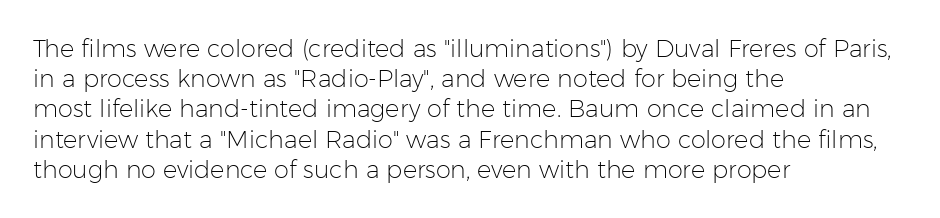
The image shows 24 px text type, upright; set left-aligned, normal line spacing (1.26x), normal letter spacing, not underlined.
